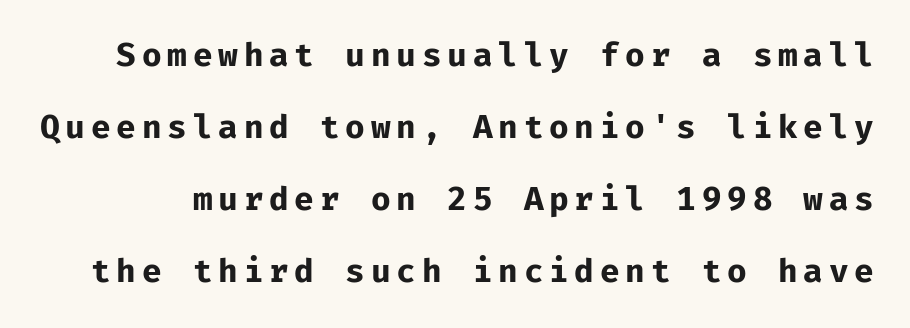
{"serif": "no", "italic": "no", "bold": "yes", "weight": "bold", "width": "normal", "stroke_contrast": "low", "x_height": "medium", "monospaced": "yes", "underline": "no", "line_spacing": "loose", "line_spacing_ratio": 2.25, "glyph_px": 32}
